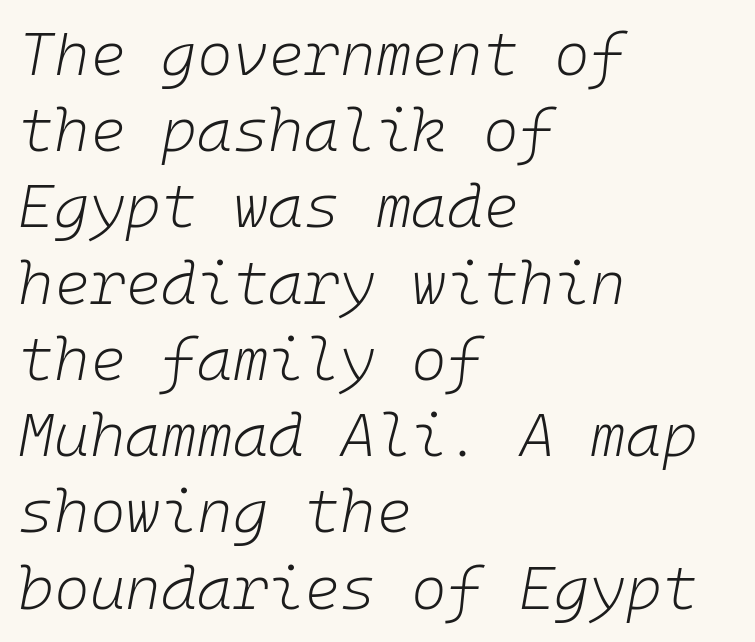
The image shows 61 px light type, italic (leaning right), monospaced; set left-aligned, normal line spacing (1.25x), normal letter spacing, not underlined; low stroke contrast and a medium x-height.
